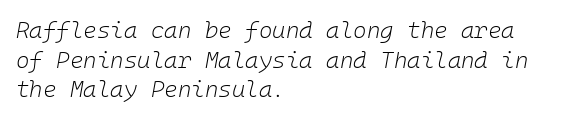
{"italic": "yes", "lean": "right", "slant_degrees": 10, "bold": "no", "underline": "no", "align": "left", "line_spacing": "normal", "line_spacing_ratio": 1.29, "letter_spacing": "normal", "letter_spacing_em": 0.0, "glyph_px": 23}
